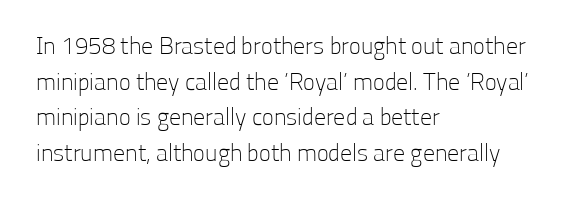
No italicization has been applied; the sample stays upright. Each line starts at the same left margin while the right side varies. Weight: regular or lighter. Compared with typical paragraphs, the rows here are spaced about the same. No extra tracking has been applied to these lines. Any mark beneath the type? The region is blank.
